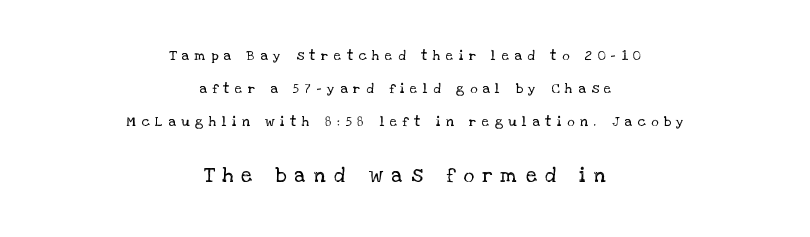
Q: Is the text bold? A: No.
Q: Is the text italic (slanted)? A: No, it is upright.
Q: Is the text underlined? A: No.
Q: How is the paragraph aligned? A: Centered.
Q: Is the spacing between letters normal or unusually wide? A: Unusually wide.
Q: Is the spacing between lines tight, normal or loose? A: Loose.
Q: Which block of text is set in a larger size, the first (top) or the second (bottom)? A: The second (bottom) one.
